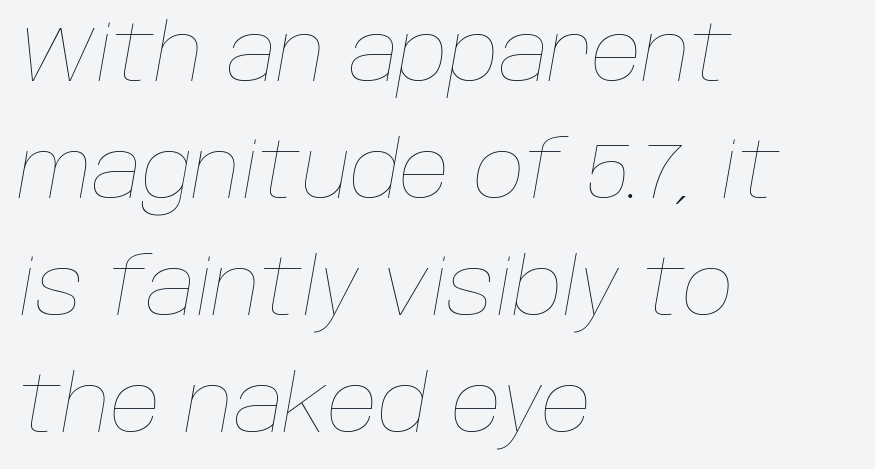
The image shows 79 px thin type, italic (leaning right); set left-aligned, normal line spacing (1.48x), normal letter spacing, not underlined; low stroke contrast and a large x-height.
